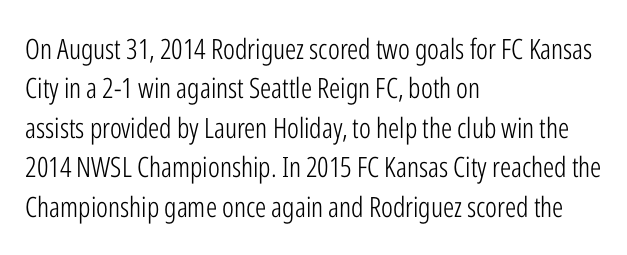
Q: Is the text bold? A: No.
Q: Is the text italic (slanted)? A: No, it is upright.
Q: Is the typeface a serif or a sans-serif typeface? A: Sans-serif.
Q: Is the text underlined? A: No.
Q: How is the paragraph aligned? A: Left-aligned.
Q: Is the spacing between letters normal or unusually wide? A: Normal.
Q: Is the spacing between lines tight, normal or loose? A: Normal.
Q: Width (condensed, normal, or wide)? A: Condensed.
Q: Stroke contrast? A: Low.
Q: x-height? A: Medium.
Q: Monospaced? A: No.
